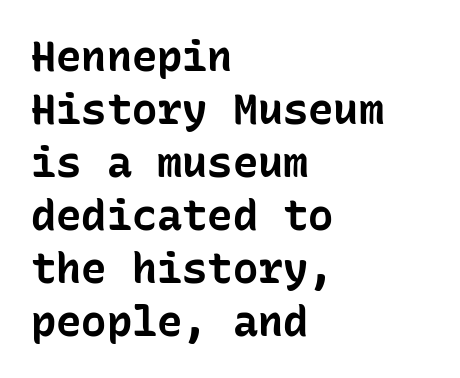
Descenders hang freely into open space. Heavy-handed strokes throughout: this text is bold. Posture: vertical. Successive baselines arrive at the customary interval. These lines are composed in type without serifs. Compared with typical body copy, the letter spacing here is the same.
